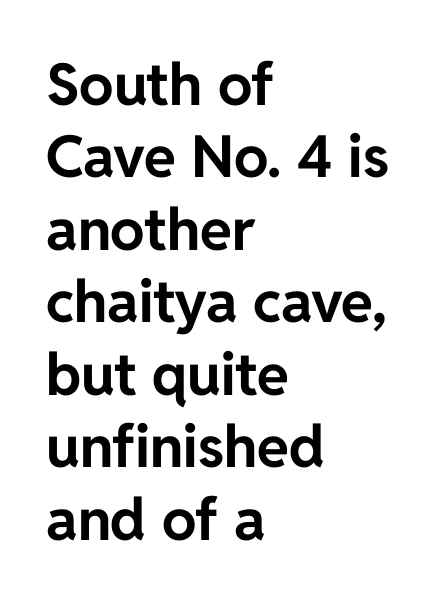
The image shows 58 px bold sans-serif type, upright; set left-aligned, normal line spacing (1.25x), normal letter spacing, not underlined; low stroke contrast and a medium x-height.
